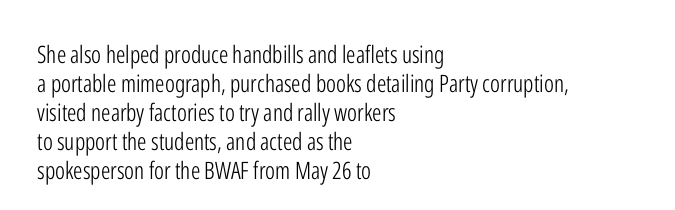
The image shows 24 px text type, upright; set left-aligned, line spacing 1.21x, normal letter spacing, not underlined.
